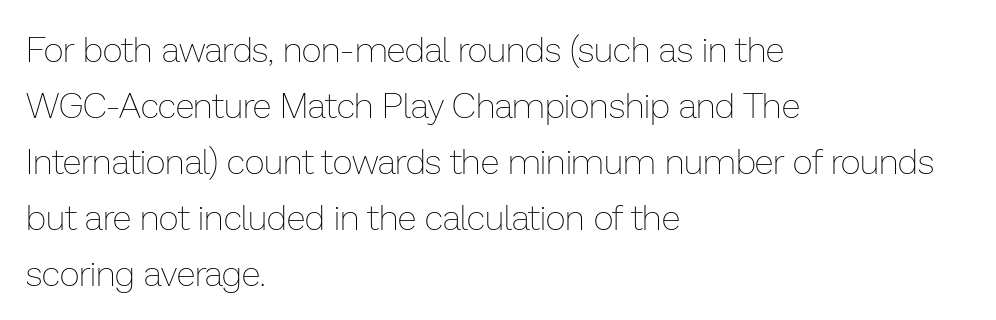
The image shows 35 px thin type, upright; set left-aligned, normal line spacing (1.6x), normal letter spacing, not underlined; low stroke contrast and a medium x-height.
